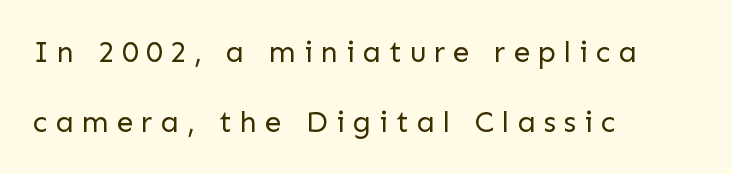
Q: Is the text bold? A: No.
Q: Is the text italic (slanted)? A: No, it is upright.
Q: Is the typeface a serif or a sans-serif typeface? A: Sans-serif.
Q: Is the text underlined? A: No.
Q: How is the paragraph aligned? A: Left-aligned.
Q: Is the spacing between letters normal or unusually wide? A: Unusually wide.
Q: Is the spacing between lines tight, normal or loose? A: Loose.
Q: Width (condensed, normal, or wide)? A: Normal.
Q: Stroke contrast? A: Low.
Q: x-height? A: Medium.
Q: Monospaced? A: No.
